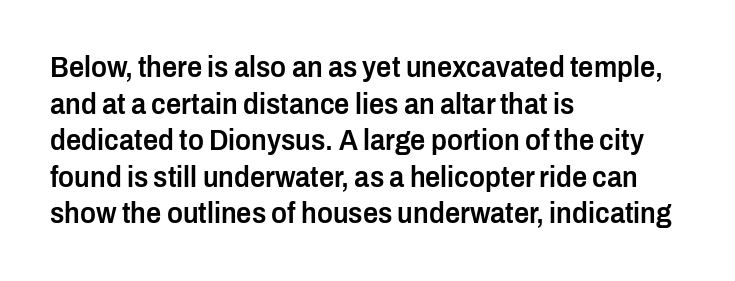
I'd call this a sans setting — the letters go barefoot. Here the glyphs are tracked normally, forming tight word shapes. Spacing verdict: proportional, widths tailored to each character. The type sits square on the baseline with zero lean. The typesetter chose a ragged-right arrangement here. On the weight axis this lands at semibold, roughly 600.
